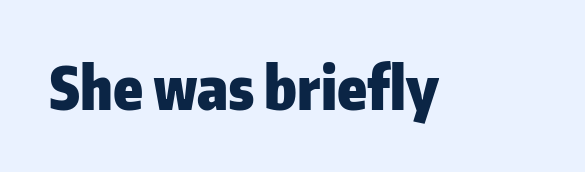
{"serif": "no", "italic": "no", "bold": "yes", "weight": "heavy", "width": "normal", "stroke_contrast": "low", "x_height": "medium", "monospaced": "no", "underline": "no", "letter_spacing": "normal", "letter_spacing_em": 0.0, "glyph_px": 59}
